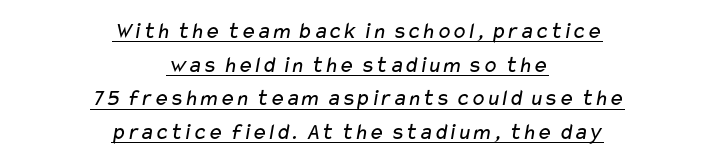
{"bold": "no", "underline": "yes", "align": "center", "line_spacing": "normal", "line_spacing_ratio": 1.46, "letter_spacing": "normal", "letter_spacing_em": 0.0, "glyph_px": 23}
